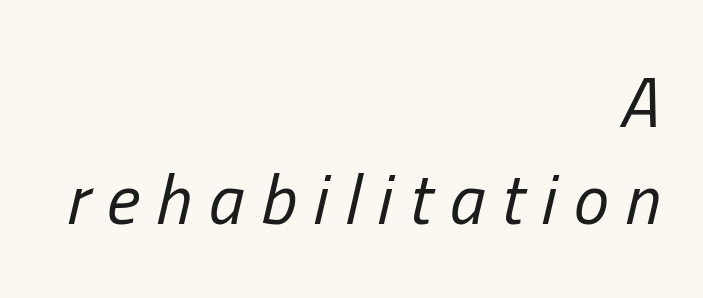
Weight: not bold — regular or lighter. The line-height multiplier appears to be the usual default. Character widths vary here, with narrow letters taking less room than wide ones. Rendered with sloped, italic letterforms. The passage shown has open, widely tracked lettering throughout.
